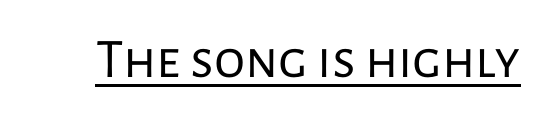
{"serif": "no", "italic": "no", "bold": "no", "weight": "regular", "width": "normal", "stroke_contrast": "low", "x_height": "medium", "monospaced": "no", "underline": "yes", "letter_spacing": "normal", "letter_spacing_em": 0.0, "glyph_px": 56}
